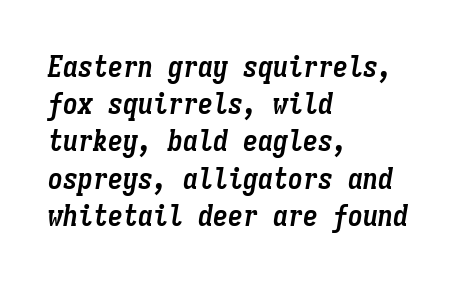
Nothing unusual about the tracking: characters are spaced as the font intends. No word sits above an underline. The lettering tilts uniformly, giving the passage an italic look. Think of a typewriter: that constant character pitch is what you see here. The lines are quadded left.
